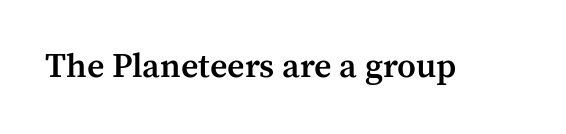
Words float on clear page, feet unadorned. Strokes here are thickened, but only to semibold level. A roman cut, with each character standing at attention. The line texture is even and compact thanks to regular tracking. You can tell from the footed stems that serif type was used. Each letter keeps its own natural width here, so spacing adapts to shape.
